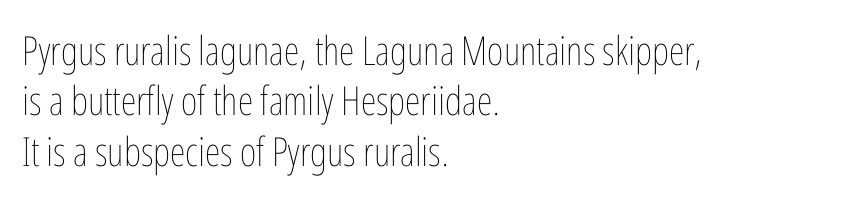
Teacher's note: observe the even left margin — that is flush-left alignment. Designer's note — italics off, roman on. The foot of each line stays bare and open. The rows are spaced the way most documents space them. Inter-character spacing is left at the font's built-in metrics. Looks like regular typesetting: each glyph gets only the width it needs.
